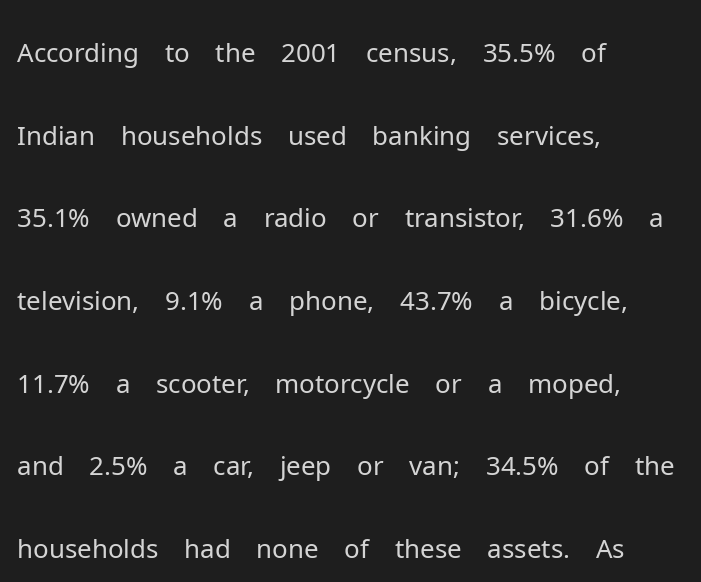
{"serif": "no", "italic": "no", "bold": "no", "weight": "light", "width": "normal", "stroke_contrast": "low", "x_height": "medium", "monospaced": "no", "underline": "no", "align": "left", "line_spacing": "normal", "line_spacing_ratio": 1.56, "letter_spacing": "normal", "letter_spacing_em": 0.0, "glyph_px": 53}
